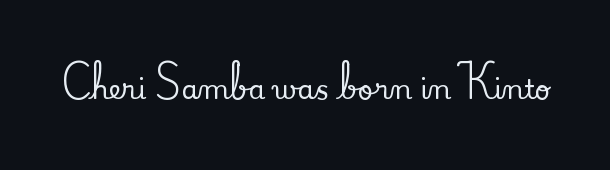
Q: Is the text italic (slanted)? A: No, it is upright.
Q: Is the text underlined? A: No.
Q: Is the spacing between letters normal or unusually wide? A: Normal.
